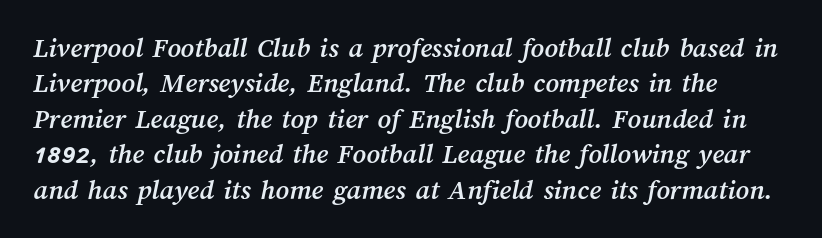
The image shows 29 px text type; set line spacing 1.22x, normal letter spacing, not underlined; medium stroke contrast and a medium x-height.
